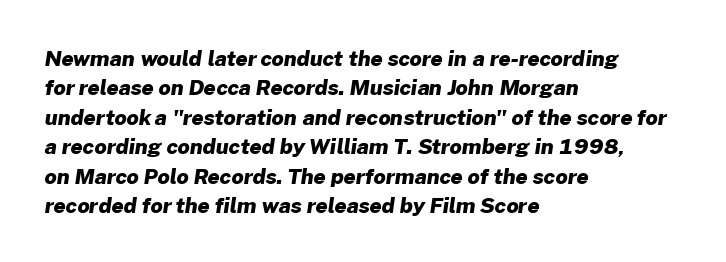
Quick note: interline space is typical. These lines are set flush left with a ragged right edge. Nothing unusual about the tracking: characters are spaced as the font intends. Decoration check: the copy has no underline. Heavy, bold letterforms.
